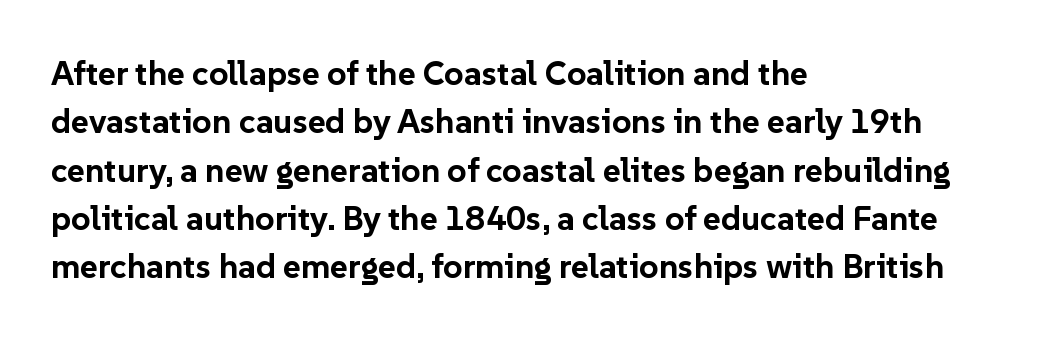
The image shows 34 px bold sans-serif type, upright; set left-aligned, normal line spacing (1.42x), normal letter spacing, not underlined; low stroke contrast and a medium x-height.
